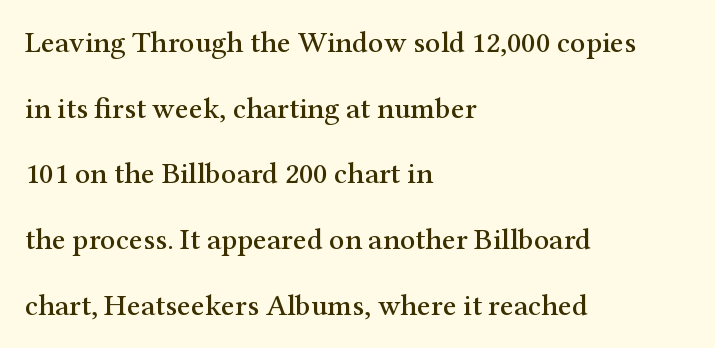
{"serif": "yes", "italic": "no", "width": "normal", "stroke_contrast": "medium", "x_height": "medium", "monospaced": "no", "underline": "no", "align": "left", "line_spacing": "loose", "line_spacing_ratio": 2.19, "letter_spacing": "normal", "letter_spacing_em": 0.0, "glyph_px": 30}
